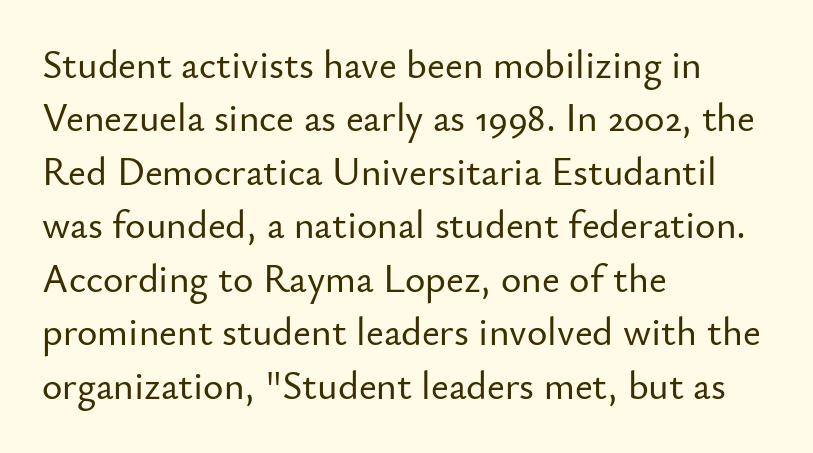
Q: Is the text italic (slanted)? A: No, it is upright.
Q: Is the typeface a serif or a sans-serif typeface? A: Sans-serif.
Q: Is the text underlined? A: No.
Q: How is the paragraph aligned? A: Left-aligned.
Q: Is the spacing between letters normal or unusually wide? A: Normal.
Q: Is the spacing between lines tight, normal or loose? A: Normal.
Q: Width (condensed, normal, or wide)? A: Normal.
Q: Stroke contrast? A: Low.
Q: x-height? A: Small.
Q: Monospaced? A: No.
